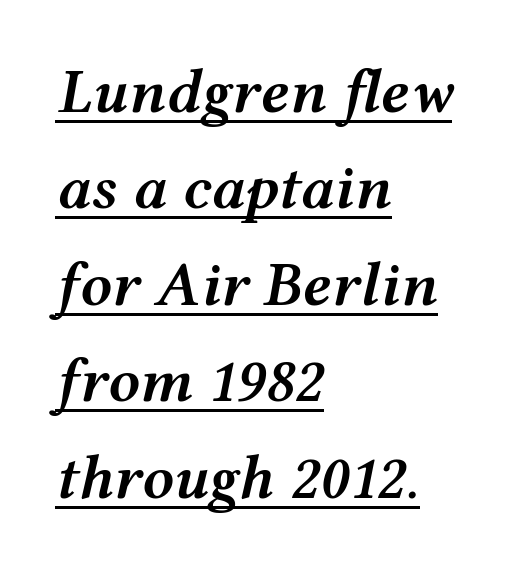
The image shows 63 px semibold, wide type, italic (leaning right); set left-aligned, normal line spacing (1.53x), normal letter spacing, underlined; medium stroke contrast and a medium x-height.
